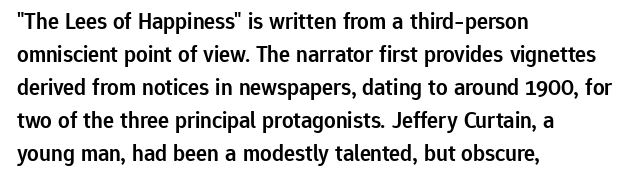
The image shows 23 px text type, upright; set left-aligned, normal line spacing (1.43x), normal letter spacing, not underlined.
